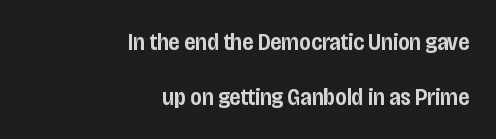
The image shows 24 px text type, upright; set right-aligned, loose line spacing (2.28x), normal letter spacing, not underlined.
